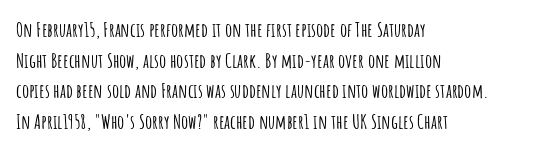
{"italic": "no", "underline": "no", "align": "left", "line_spacing": "normal", "line_spacing_ratio": 1.53, "letter_spacing": "normal", "letter_spacing_em": 0.0, "glyph_px": 20}
